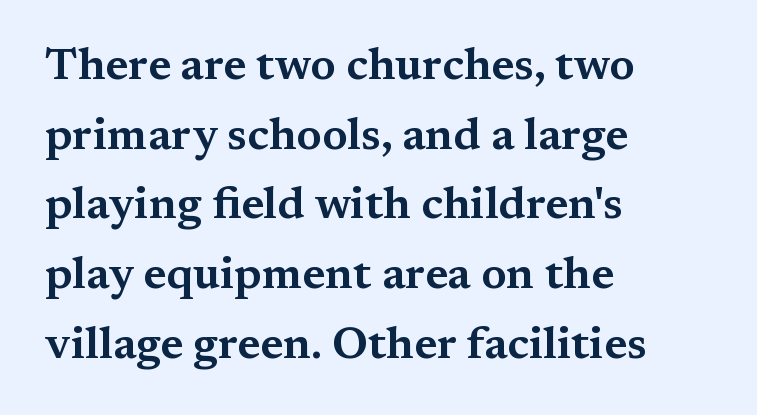
{"serif": "yes", "italic": "no", "width": "wide", "stroke_contrast": "medium", "x_height": "medium", "monospaced": "no", "underline": "no", "align": "left", "line_spacing": "normal", "line_spacing_ratio": 1.55, "letter_spacing": "normal", "letter_spacing_em": 0.0, "glyph_px": 45}
